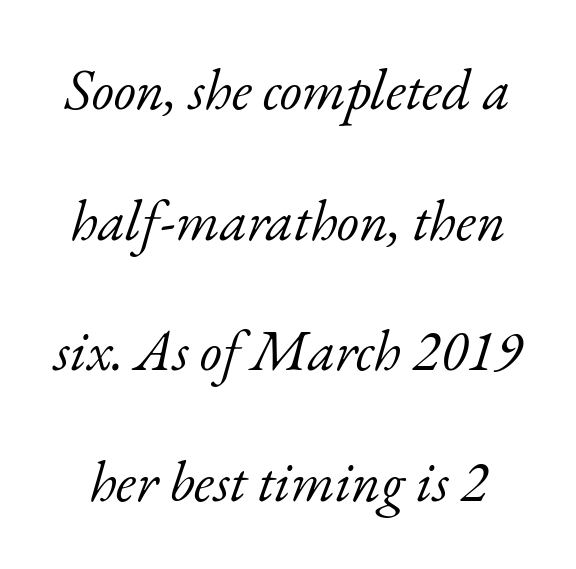
The image shows 57 px light serif type, italic (leaning right); set loose line spacing (2.29x), normal letter spacing, not underlined; low stroke contrast and a small x-height.
